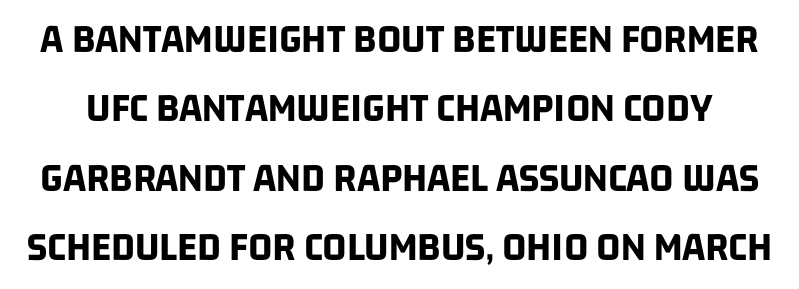
Type style note: lacks serifs. Descenders hang freely into open space. Reading down the column, the eye jumps a familiar distance to each next line. A typesetter would call this proportional, since set widths differ per character.
